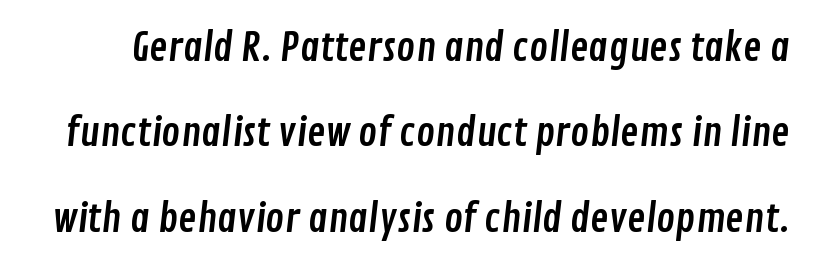
The image shows 39 px condensed sans-serif type; set loose line spacing (2.19x), normal letter spacing, not underlined; low stroke contrast and a medium x-height.
